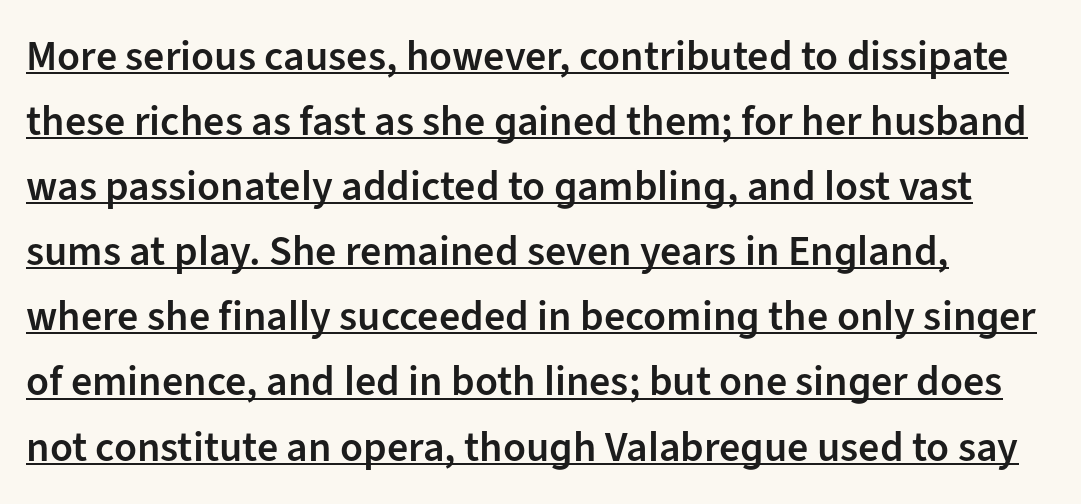
Q: Is the text bold? A: Semi-bold.
Q: Is the text italic (slanted)? A: No, it is upright.
Q: Is the typeface a serif or a sans-serif typeface? A: Sans-serif.
Q: Is the text underlined? A: Yes.
Q: How is the paragraph aligned? A: Left-aligned.
Q: Is the spacing between letters normal or unusually wide? A: Normal.
Q: Is the spacing between lines tight, normal or loose? A: Normal.
Q: Width (condensed, normal, or wide)? A: Normal.
Q: Stroke contrast? A: Low.
Q: x-height? A: Medium.
Q: Monospaced? A: No.
